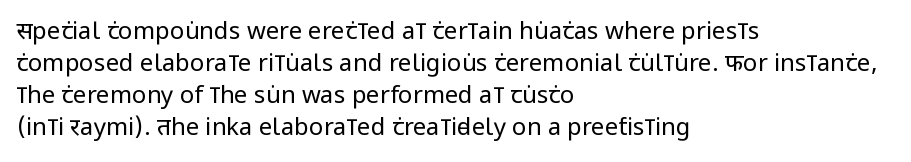
{"italic": "no", "bold": "no", "underline": "no", "align": "left", "line_spacing": "normal", "line_spacing_ratio": 1.34, "letter_spacing": "normal", "letter_spacing_em": 0.0, "glyph_px": 24}
